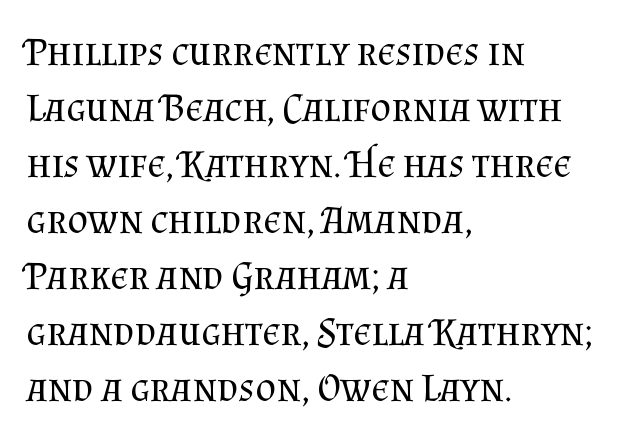
{"serif": "yes", "italic": "no", "bold": "no", "weight": "regular", "width": "normal", "stroke_contrast": "medium", "x_height": "small", "monospaced": "no", "underline": "no", "align": "left", "line_spacing": "normal", "line_spacing_ratio": 1.4, "letter_spacing": "normal", "letter_spacing_em": 0.0, "glyph_px": 40}
